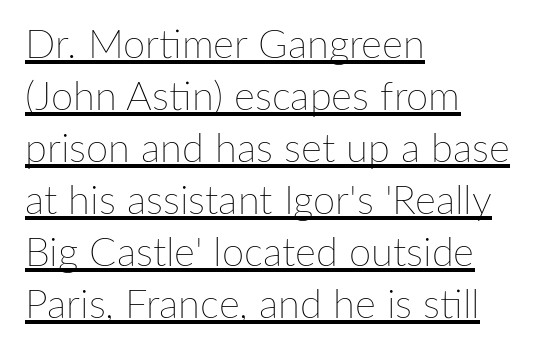
The image shows 40 px thin type, upright; set left-aligned, normal line spacing (1.3x), normal letter spacing, underlined; low stroke contrast and a medium x-height.
